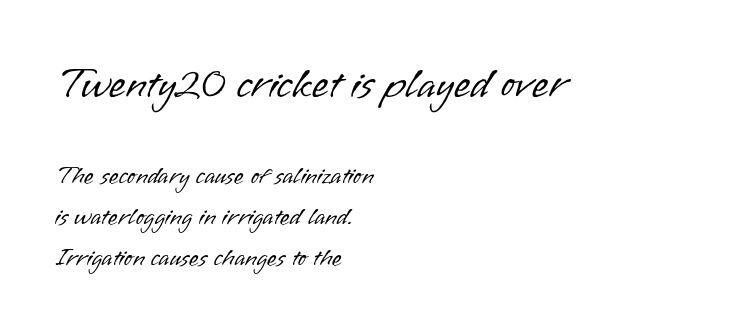
The image shows 43 px light sans-serif type; set left-aligned, normal line spacing (1.63x), normal letter spacing, not underlined; the first (top) block is 1.72x larger; low stroke contrast and a small x-height.
